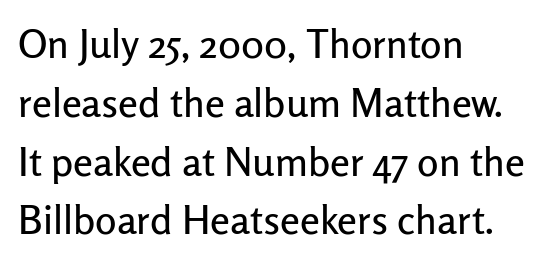
Q: Is the text italic (slanted)? A: No, it is upright.
Q: Is the typeface a serif or a sans-serif typeface? A: Sans-serif.
Q: Is the text underlined? A: No.
Q: How is the paragraph aligned? A: Left-aligned.
Q: Is the spacing between letters normal or unusually wide? A: Normal.
Q: Is the spacing between lines tight, normal or loose? A: Normal.
Q: Width (condensed, normal, or wide)? A: Normal.
Q: Stroke contrast? A: Low.
Q: x-height? A: Medium.
Q: Monospaced? A: No.
